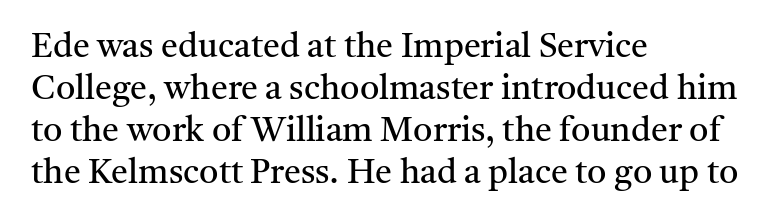
Tracking here is standard; glyphs follow each other at the usual distance. Underline: absent. Alignment: flush left. No italicization has been applied; the sample stays upright. Unlike a clean sans, this face finishes its strokes with serifs. Think of a printed novel: that variable character pitch is what you see here.
